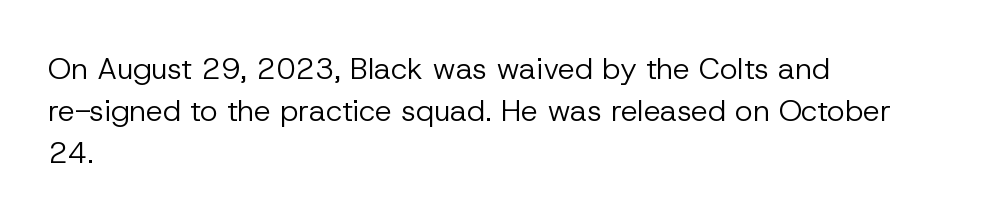
Q: Is the text bold? A: No.
Q: Is the text italic (slanted)? A: No, it is upright.
Q: Is the typeface a serif or a sans-serif typeface? A: Sans-serif.
Q: Is the text underlined? A: No.
Q: How is the paragraph aligned? A: Left-aligned.
Q: Is the spacing between letters normal or unusually wide? A: Normal.
Q: Is the spacing between lines tight, normal or loose? A: Normal.
Q: Width (condensed, normal, or wide)? A: Normal.
Q: Stroke contrast? A: Low.
Q: x-height? A: Medium.
Q: Monospaced? A: No.
